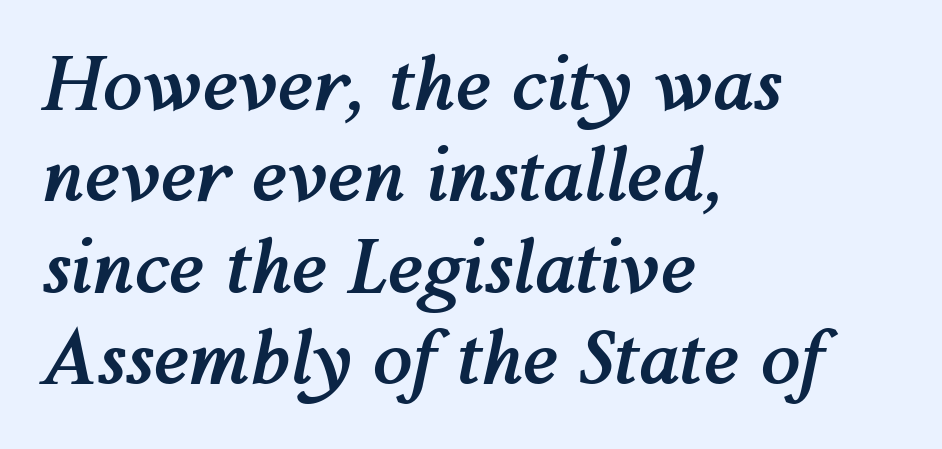
The image shows 72 px semibold type, italic (leaning right); set left-aligned, normal line spacing (1.27x), normal letter spacing, not underlined; medium stroke contrast and a medium x-height.
